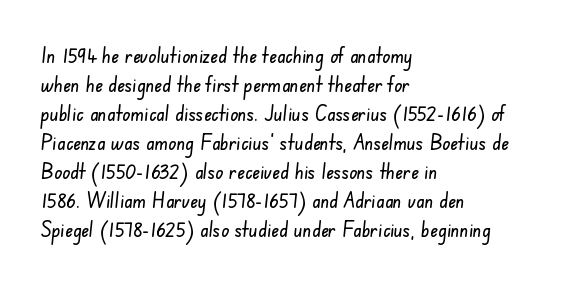
Q: Is the text underlined? A: No.
Q: How is the paragraph aligned? A: Left-aligned.
Q: Is the spacing between letters normal or unusually wide? A: Normal.
Q: Is the spacing between lines tight, normal or loose? A: Normal.
